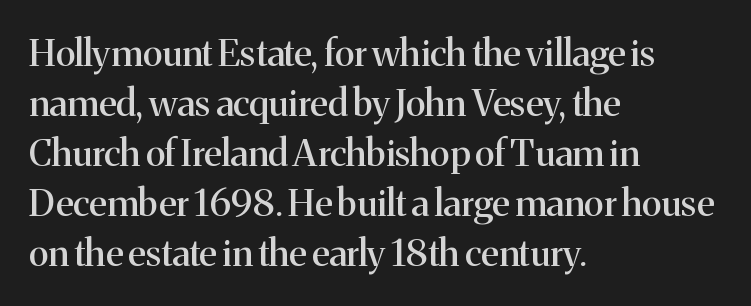
Rendered with straight, roman letterforms. Leading: standard. Old-style or modern, the face here clearly has serifs. The gap between lines stays unmarked. Where is the straight margin? On the left.
